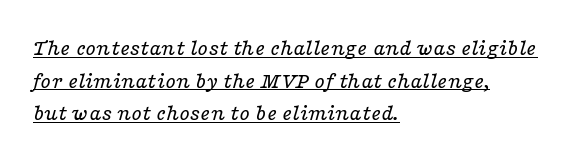
Q: Is the text bold? A: No.
Q: Is the text italic (slanted)? A: Yes, it leans right by about 16 degrees.
Q: Is the text underlined? A: Yes.
Q: How is the paragraph aligned? A: Left-aligned.
Q: Is the spacing between letters normal or unusually wide? A: Normal.
Q: Is the spacing between lines tight, normal or loose? A: Normal.
